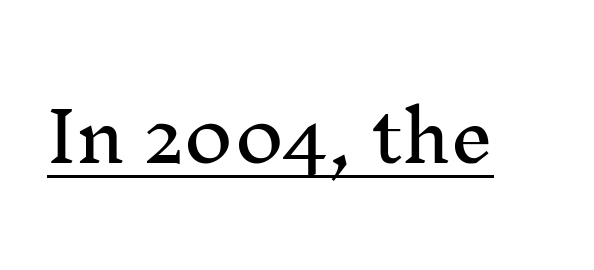
The image shows 68 px serif type, upright; set normal letter spacing, underlined; medium stroke contrast and a medium x-height.
